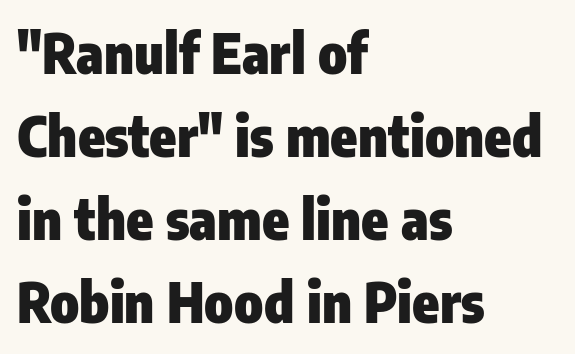
{"serif": "no", "italic": "no", "bold": "yes", "weight": "heavy", "width": "condensed", "stroke_contrast": "low", "x_height": "medium", "monospaced": "no", "underline": "no", "align": "left", "line_spacing": "normal", "line_spacing_ratio": 1.51, "letter_spacing": "normal", "letter_spacing_em": 0.0, "glyph_px": 55}
